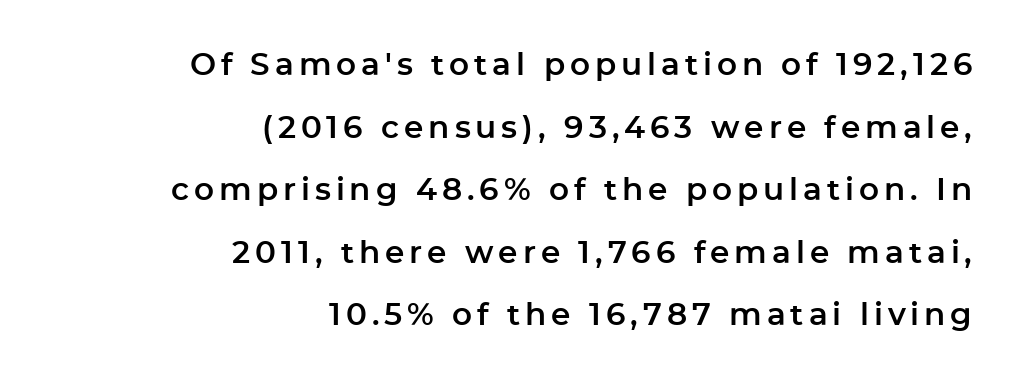
The image shows 31 px sans-serif type, upright; set right-aligned, loose line spacing (2.02x), not underlined; low stroke contrast and a medium x-height.
